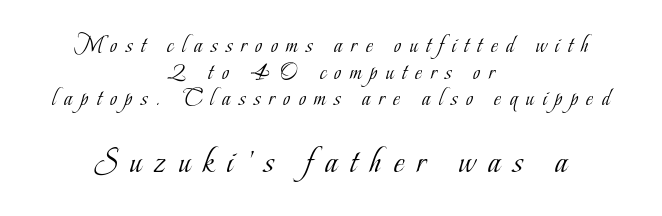
The image shows 36 px light, condensed serif type; set centered, tight line spacing (1.11x), unusually wide letter spacing (+0.36 em), not underlined; the second (bottom) block is 1.5x larger; low stroke contrast and a small x-height.
